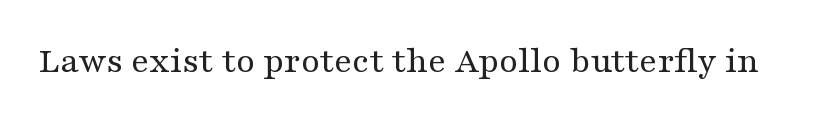
Spacing verdict: proportional, widths tailored to each character. Is the stroke heavy? The answer is a plain regular-or-lighter. Do the letters lean? They stand straight. The specimen omits any rule beneath the text block's lines. How are the letters spaced? Ordinarily, with no added tracking. Old-style or modern, the face here clearly has serifs.
